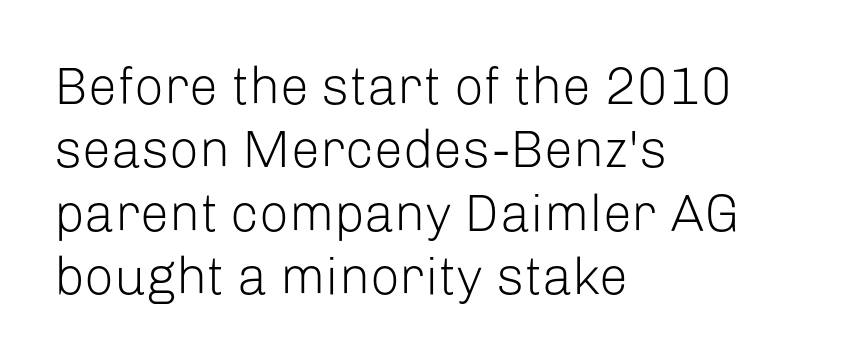
Q: Is the text bold? A: No.
Q: Is the text italic (slanted)? A: No, it is upright.
Q: Is the typeface a serif or a sans-serif typeface? A: Sans-serif.
Q: Is the text underlined? A: No.
Q: How is the paragraph aligned? A: Left-aligned.
Q: Is the spacing between letters normal or unusually wide? A: Normal.
Q: Width (condensed, normal, or wide)? A: Normal.
Q: Stroke contrast? A: Low.
Q: x-height? A: Medium.
Q: Monospaced? A: No.
